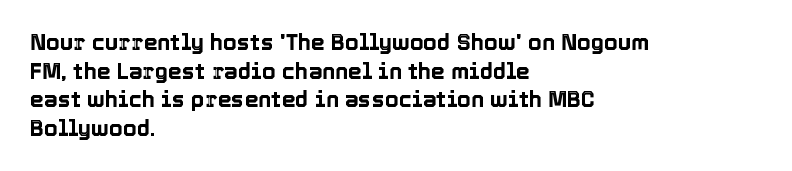
The image shows 22 px text type, upright; set left-aligned, normal line spacing (1.3x), normal letter spacing, not underlined.
